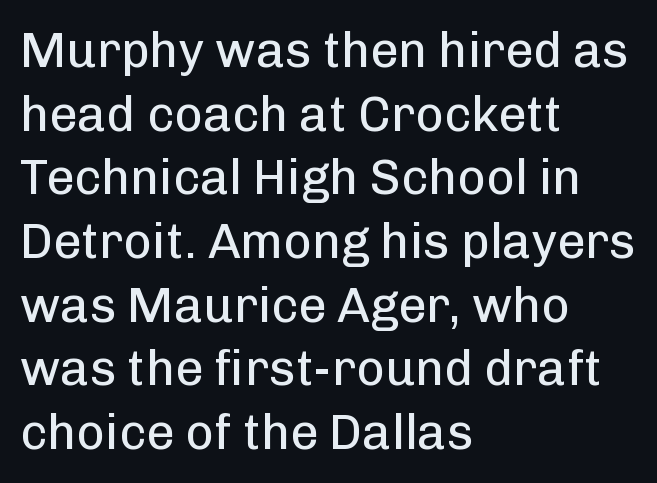
Q: Is the text bold? A: No.
Q: Is the text italic (slanted)? A: No, it is upright.
Q: Is the typeface a serif or a sans-serif typeface? A: Sans-serif.
Q: Is the text underlined? A: No.
Q: How is the paragraph aligned? A: Left-aligned.
Q: Is the spacing between letters normal or unusually wide? A: Normal.
Q: Is the spacing between lines tight, normal or loose? A: Normal.
Q: Width (condensed, normal, or wide)? A: Normal.
Q: Stroke contrast? A: Low.
Q: x-height? A: Medium.
Q: Monospaced? A: No.
